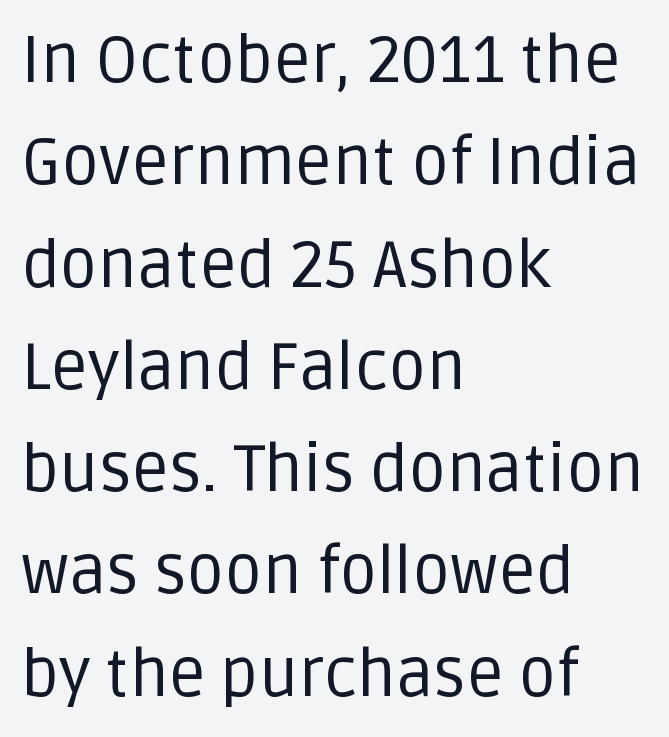
Type without underlining. The rendering uses natural spacing where letterforms have individual widths. Caption: standard tracking, unaltered. Weight class: somewhere from thin through regular.
